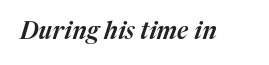
Tall strokes in this sample are angled rather than plumb. The strip under each line holds only bare page. Words appear dense and cohesive because spacing is normal.
